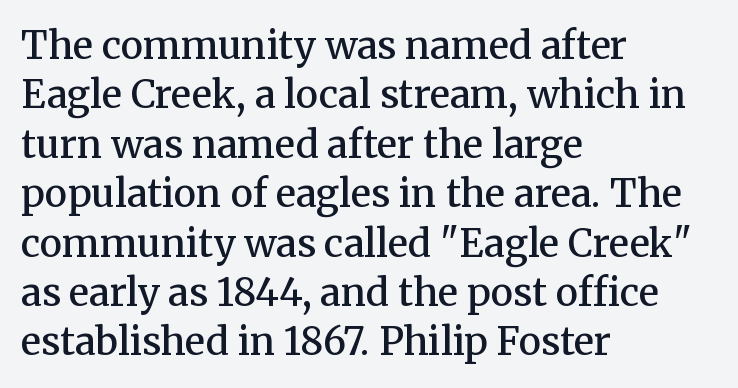
A typesetter would mark this as roman, not italic. A classic flush-left, rag-right setting is used for this passage. The rendering shows small feet on the letterforms — a serif design. The sample has been set in demibold, a notch under bold.
